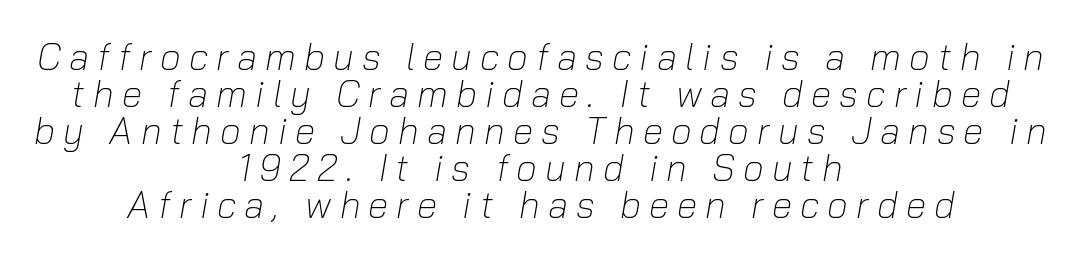
{"italic": "yes", "lean": "right", "slant_degrees": 10, "bold": "no", "weight": "light", "width": "normal", "stroke_contrast": "low", "x_height": "medium", "monospaced": "no", "underline": "no", "align": "center", "line_spacing": "tight", "line_spacing_ratio": 1.0, "letter_spacing": "wide", "letter_spacing_em": 0.22, "glyph_px": 37}
